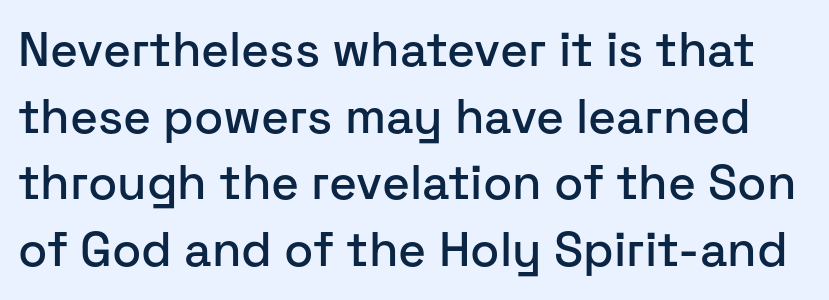
The image shows 48 px sans-serif type, upright; set normal line spacing (1.39x), normal letter spacing, not underlined; low stroke contrast and a medium x-height.
